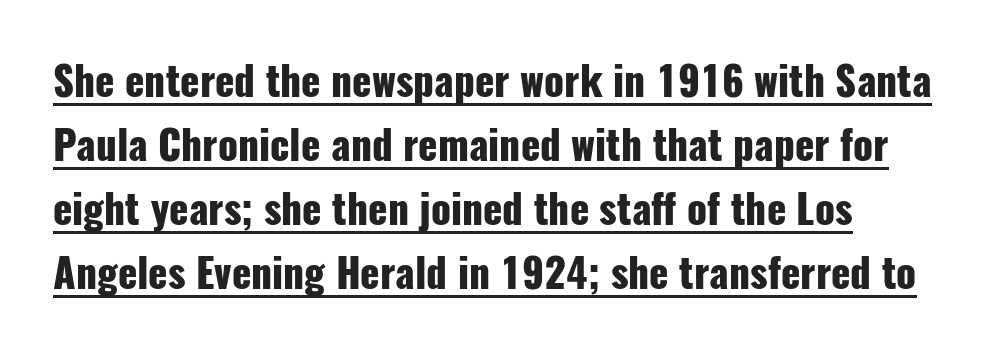
The image shows 40 px heavy, condensed sans-serif type, upright; set left-aligned, normal line spacing (1.6x), normal letter spacing, underlined; low stroke contrast and a medium x-height.
